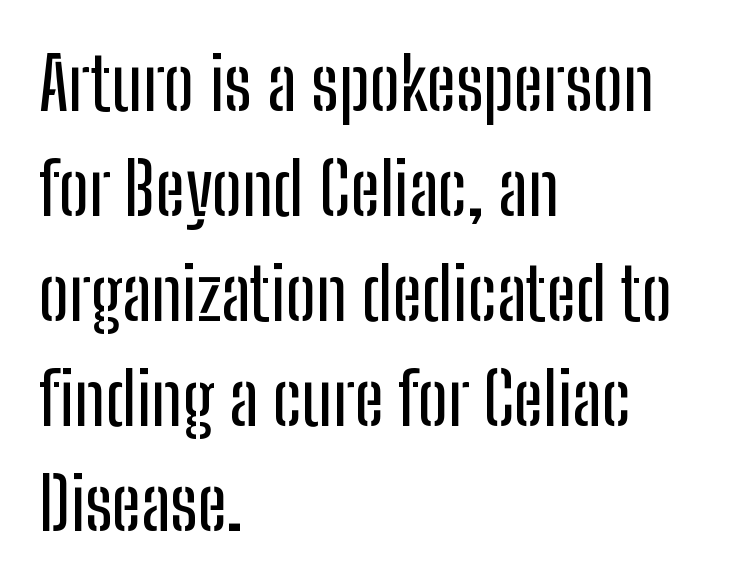
The image shows 73 px condensed sans-serif type, upright; set left-aligned, normal line spacing (1.44x), normal letter spacing, not underlined; low stroke contrast and a medium x-height.
